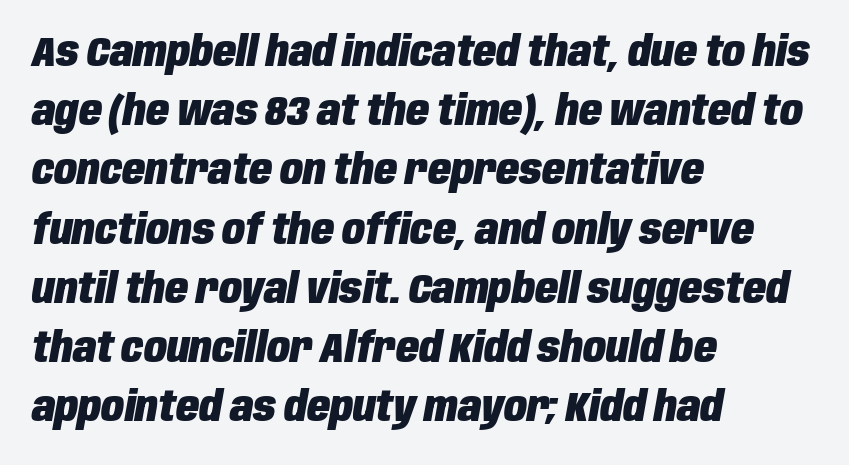
The image shows 42 px heavy, condensed type, italic (leaning right); set left-aligned, normal line spacing (1.41x), normal letter spacing, not underlined; low stroke contrast and a large x-height.
